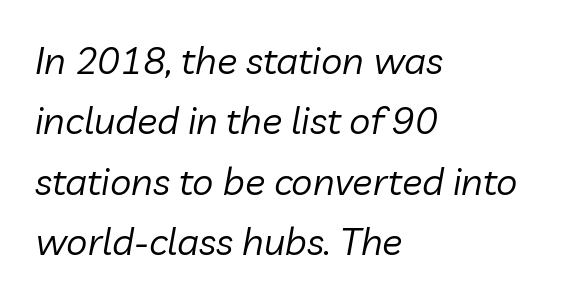
Designer's note — italics engaged. Leading: standard. Note the varied advance widths — an 'i' is clearly narrower than an 'm'. Tracking value appears to be zero — textbook default spacing. Layout note: lines flush left. The typeface has the unassuming heft of standard copy or less.
